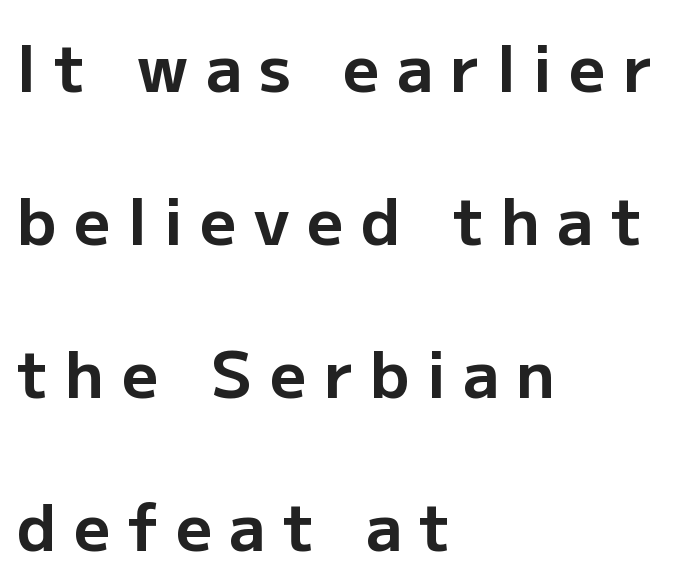
The image shows 64 px bold sans-serif type, upright; set left-aligned, loose line spacing (2.39x), unusually wide letter spacing (+0.27 em), not underlined; low stroke contrast and a medium x-height.
